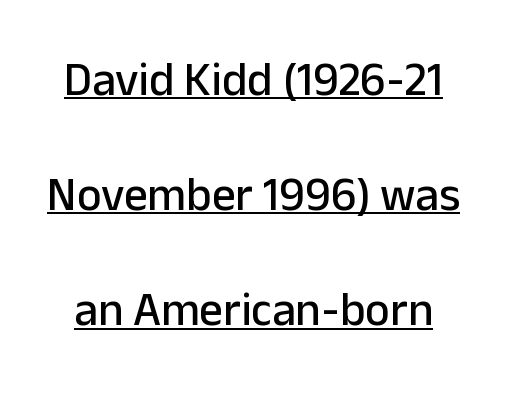
{"serif": "no", "italic": "no", "width": "normal", "stroke_contrast": "low", "x_height": "medium", "monospaced": "no", "underline": "yes", "line_spacing": "loose", "line_spacing_ratio": 2.45, "letter_spacing": "normal", "letter_spacing_em": 0.0, "glyph_px": 47}
